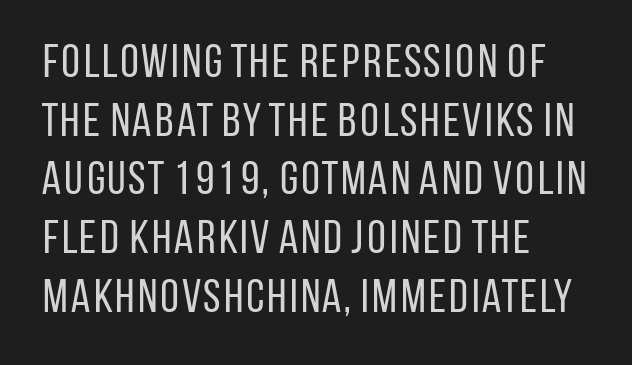
The vertical gap from one line to the next is medium. The typeface has the unassuming heft of standard copy or less. The rendering shows plain stroke endings on the letterforms — a sans-serif design. Underlining? Definitely not there.
